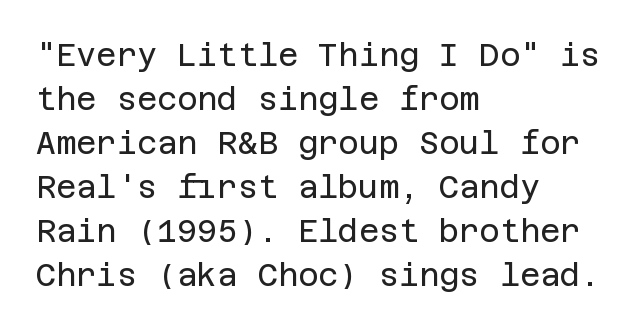
The image shows 31 px regular-weight sans-serif type, upright; set left-aligned, normal line spacing (1.42x), normal letter spacing, not underlined; low stroke contrast and a large x-height.
